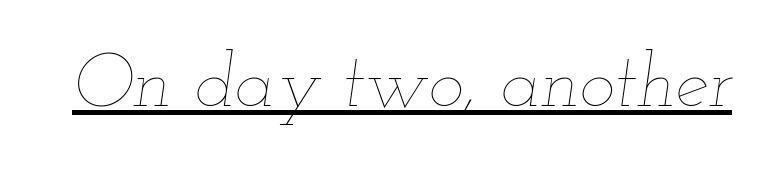
The image shows 75 px thin, wide type, italic (leaning right); set normal letter spacing, underlined; low stroke contrast and a small x-height.
